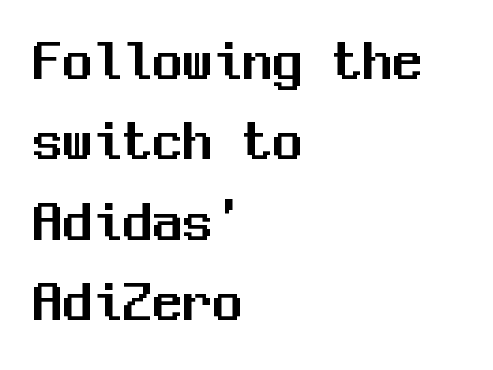
The image shows 60 px sans-serif type, upright, monospaced; set left-aligned, normal line spacing (1.34x), normal letter spacing, not underlined; medium stroke contrast and a medium x-height.
